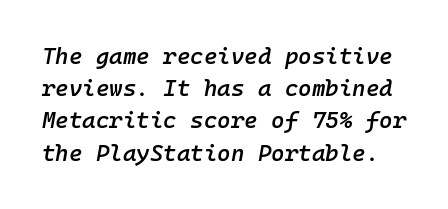
Q: Is the text bold? A: Semi-bold.
Q: Is the text italic (slanted)? A: Yes, it leans right by about 10 degrees.
Q: Is the text underlined? A: No.
Q: Is the spacing between letters normal or unusually wide? A: Normal.
Q: Is the spacing between lines tight, normal or loose? A: Normal.
